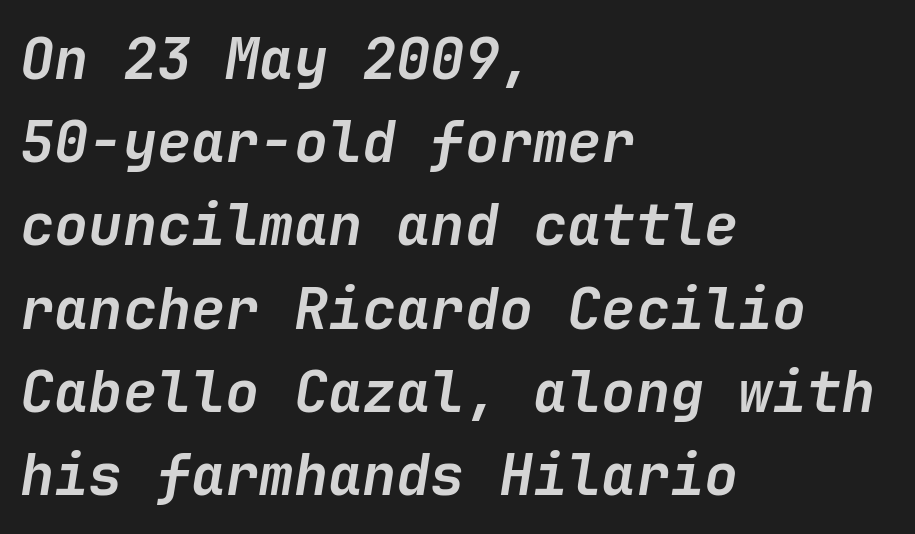
The words here are not underlined. Characters are canted at an angle relative to the baseline's perpendicular. Rows of type keep a routine distance in the vertical direction. Students, note that the glyphs here touch the page at normal intervals. Bold? Absolutely — the strokes are thick and heavy. The compositor pushed each line to the left boundary.
